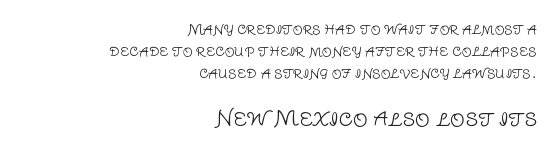
{"bold": "no", "underline": "no", "align": "right", "line_spacing": "normal", "line_spacing_ratio": 1.58, "letter_spacing": "normal", "letter_spacing_em": 0.0, "larger_block": "second", "size_ratio": 1.5, "glyph_px": 21}
